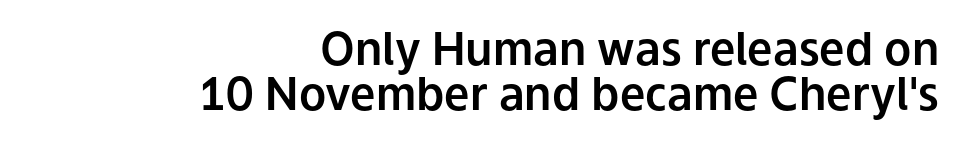
Q: Is the text italic (slanted)? A: No, it is upright.
Q: Is the typeface a serif or a sans-serif typeface? A: Sans-serif.
Q: Is the text underlined? A: No.
Q: How is the paragraph aligned? A: Right-aligned.
Q: Is the spacing between letters normal or unusually wide? A: Normal.
Q: Is the spacing between lines tight, normal or loose? A: Tight.
Q: Width (condensed, normal, or wide)? A: Normal.
Q: Stroke contrast? A: Low.
Q: x-height? A: Medium.
Q: Monospaced? A: No.
